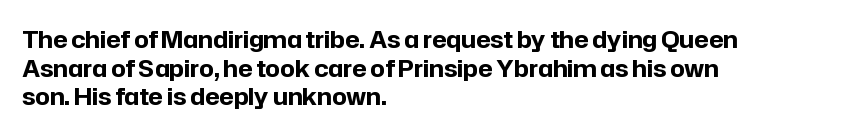
Q: Is the text bold? A: Yes.
Q: Is the text italic (slanted)? A: No, it is upright.
Q: Is the text underlined? A: No.
Q: How is the paragraph aligned? A: Left-aligned.
Q: Is the spacing between letters normal or unusually wide? A: Normal.
